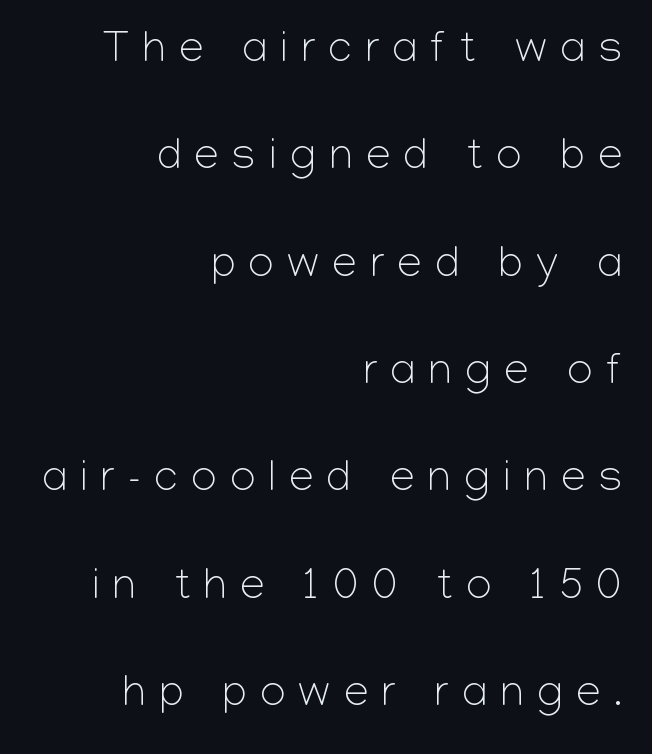
{"serif": "no", "italic": "no", "bold": "no", "weight": "light", "width": "normal", "stroke_contrast": "low", "x_height": "medium", "monospaced": "no", "underline": "no", "align": "right", "line_spacing": "loose", "line_spacing_ratio": 2.44, "letter_spacing": "wide", "letter_spacing_em": 0.31, "glyph_px": 44}
